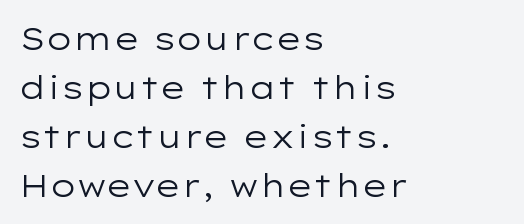
The image shows 31 px regular-weight, wide sans-serif type, upright; set left-aligned, normal line spacing (1.58x), normal letter spacing, not underlined; low stroke contrast and a medium x-height.
